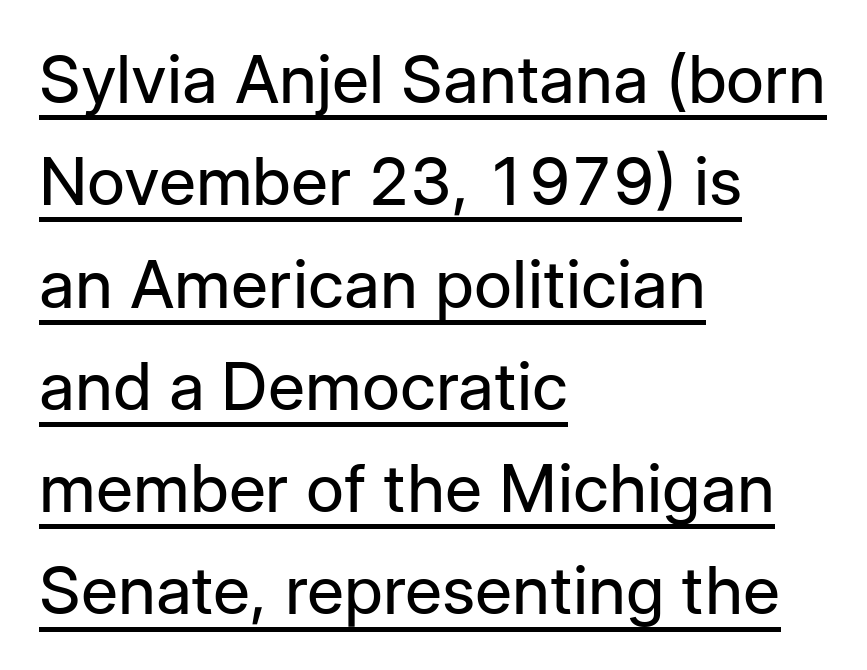
{"serif": "no", "italic": "no", "bold": "no", "weight": "regular", "width": "normal", "stroke_contrast": "low", "x_height": "medium", "monospaced": "no", "underline": "yes", "align": "left", "line_spacing": "normal", "line_spacing_ratio": 1.55, "letter_spacing": "normal", "letter_spacing_em": 0.0, "glyph_px": 66}
